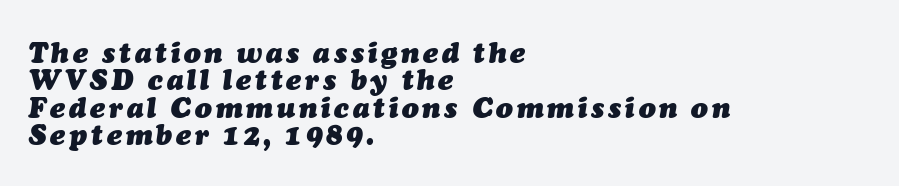
The image shows 28 px heavy type, italic (leaning right); set left-aligned, tight line spacing (0.98x), not underlined; medium stroke contrast and a medium x-height.
